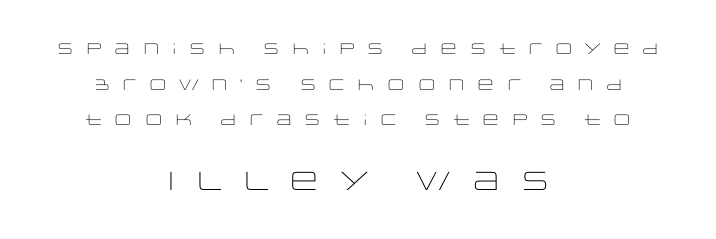
Q: Is the text bold? A: No.
Q: Is the text italic (slanted)? A: No, it is upright.
Q: Is the text underlined? A: No.
Q: How is the paragraph aligned? A: Centered.
Q: Is the spacing between letters normal or unusually wide? A: Unusually wide.
Q: Is the spacing between lines tight, normal or loose? A: Loose.
Q: Which block of text is set in a larger size, the first (top) or the second (bottom)? A: The second (bottom) one.
